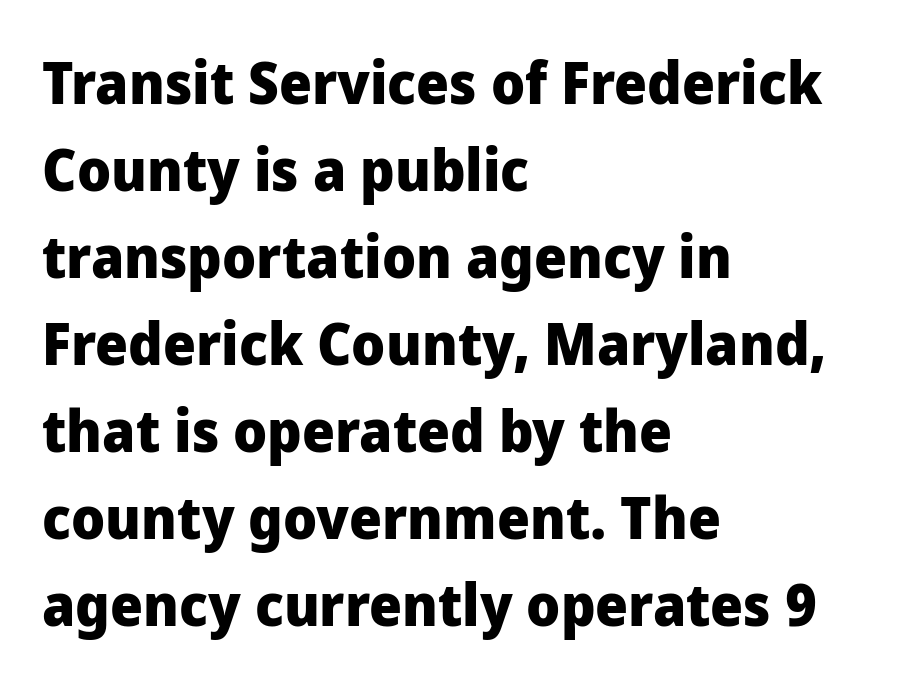
The rendering uses natural spacing where letterforms have individual widths. Every row of glyphs begins at an identical x-position on the left. Between one letter and the next there's only the usual sliver of space. The specimen reads as upright at a glance.
